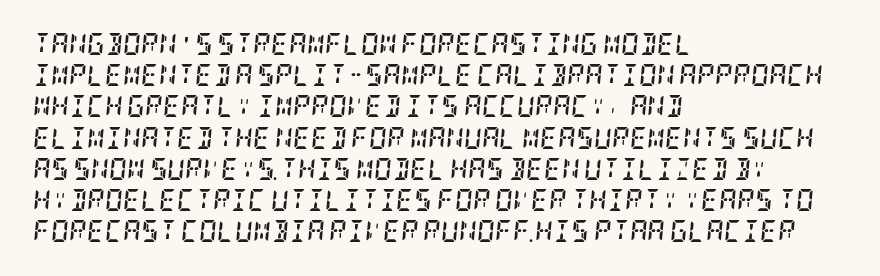
{"italic": "yes", "lean": "right", "slant_degrees": 5, "bold": "yes", "underline": "no", "align": "left", "line_spacing": "normal", "line_spacing_ratio": 1.42, "letter_spacing": "normal", "letter_spacing_em": 0.0, "glyph_px": 22}
